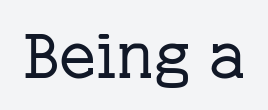
Posture: upright roman. Regarding serifs, this sample has them. The words here are not underlined. Here the glyphs are tracked normally, forming tight word shapes. Is this a fixed-width face? No — the glyphs have proportional, varying widths.
